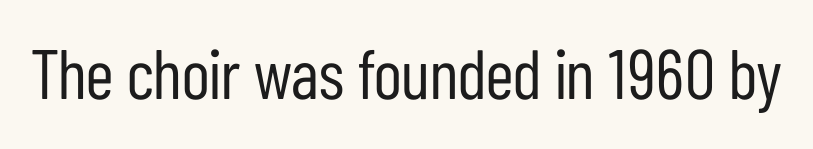
Q: Is the text bold? A: No.
Q: Is the text italic (slanted)? A: No, it is upright.
Q: Is the typeface a serif or a sans-serif typeface? A: Sans-serif.
Q: Is the text underlined? A: No.
Q: Is the spacing between letters normal or unusually wide? A: Normal.
Q: Width (condensed, normal, or wide)? A: Condensed.
Q: Stroke contrast? A: Low.
Q: x-height? A: Medium.
Q: Monospaced? A: No.
